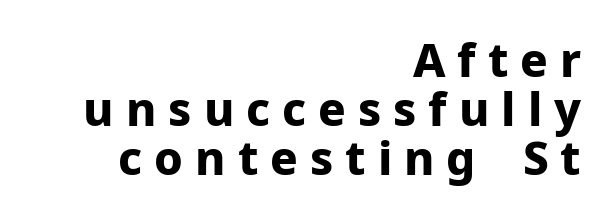
{"serif": "no", "italic": "no", "bold": "yes", "weight": "bold", "width": "normal", "stroke_contrast": "low", "x_height": "medium", "monospaced": "no", "underline": "no", "align": "right", "line_spacing": "tight", "line_spacing_ratio": 1.06, "letter_spacing": "wide", "letter_spacing_em": 0.26, "glyph_px": 46}
